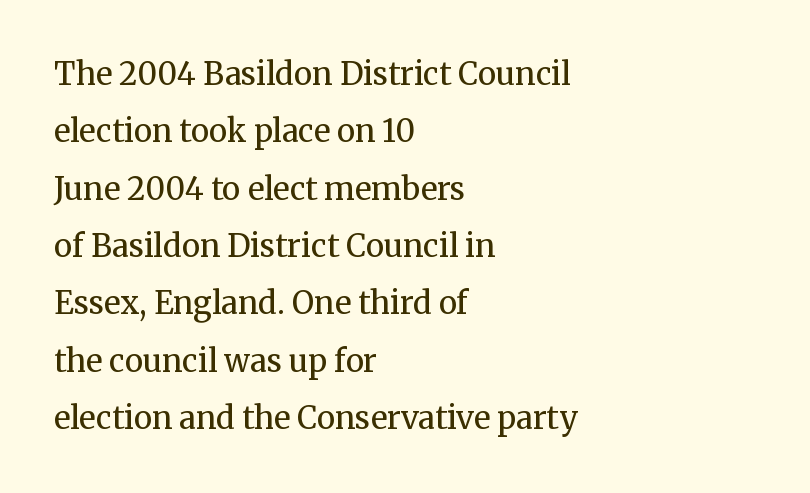
Check under the words: just untouched page. The face used here is seriffed, in the tradition of book romans. Look at the tracking — it's just the regular setting, nothing added. The rendering uses natural spacing where letterforms have individual widths. Do the letters lean? They stand straight.
